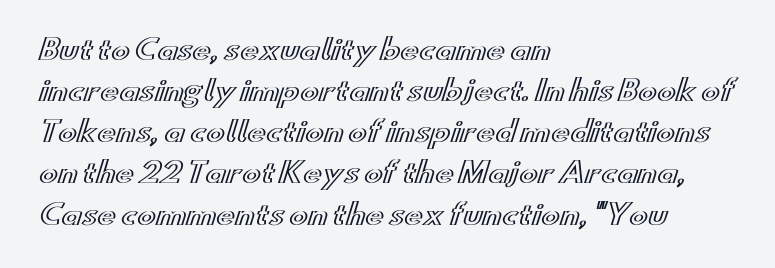
{"width": "wide", "x_height": "small", "monospaced": "no", "underline": "no", "align": "left", "line_spacing": "normal", "line_spacing_ratio": 1.47, "letter_spacing": "normal", "letter_spacing_em": 0.0, "glyph_px": 28}
